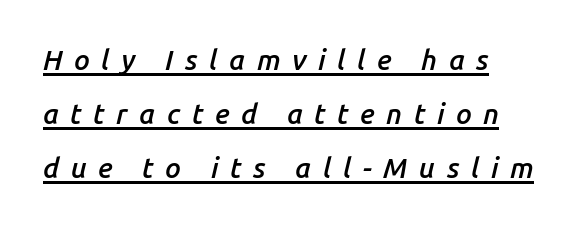
{"italic": "yes", "lean": "right", "slant_degrees": 14, "bold": "semi", "weight": "semibold", "width": "normal", "stroke_contrast": "low", "x_height": "medium", "monospaced": "no", "underline": "yes", "align": "left", "line_spacing": "loose", "line_spacing_ratio": 1.93, "letter_spacing": "wide", "letter_spacing_em": 0.41, "glyph_px": 28}
